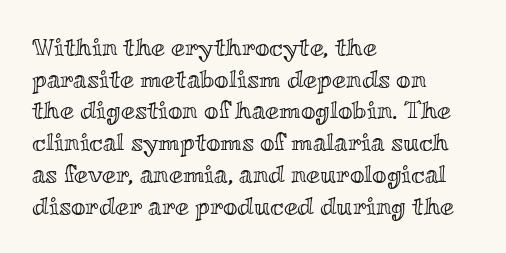
{"italic": "no", "underline": "no", "align": "left", "line_spacing": "normal", "line_spacing_ratio": 1.27, "letter_spacing": "normal", "letter_spacing_em": 0.0, "glyph_px": 25}
